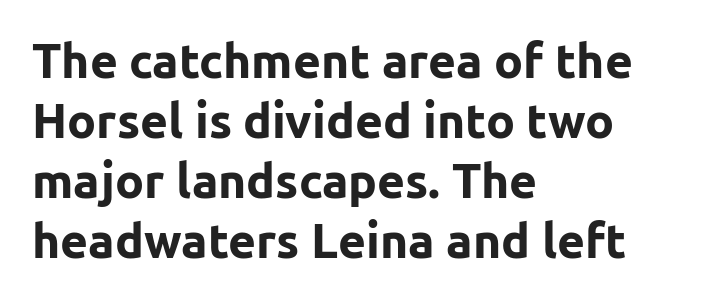
The image shows 48 px bold sans-serif type, upright; set left-aligned, normal line spacing (1.25x), normal letter spacing, not underlined; low stroke contrast and a medium x-height.
